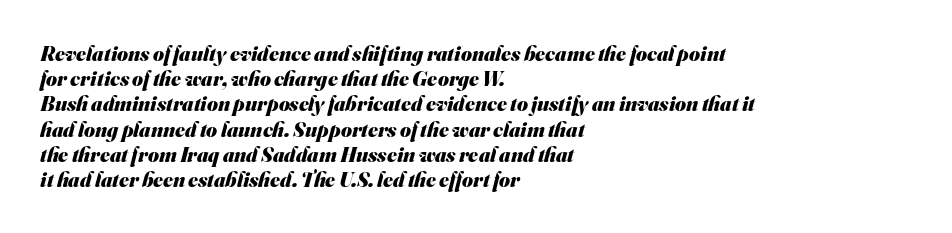
A clean baseline with only descenders dipping below it. Plenty of ink on the page — the face is bold. The lines in this sample share a left origin and differ only in where they stop. Default kerning and tracking; the words read as compact shapes.
